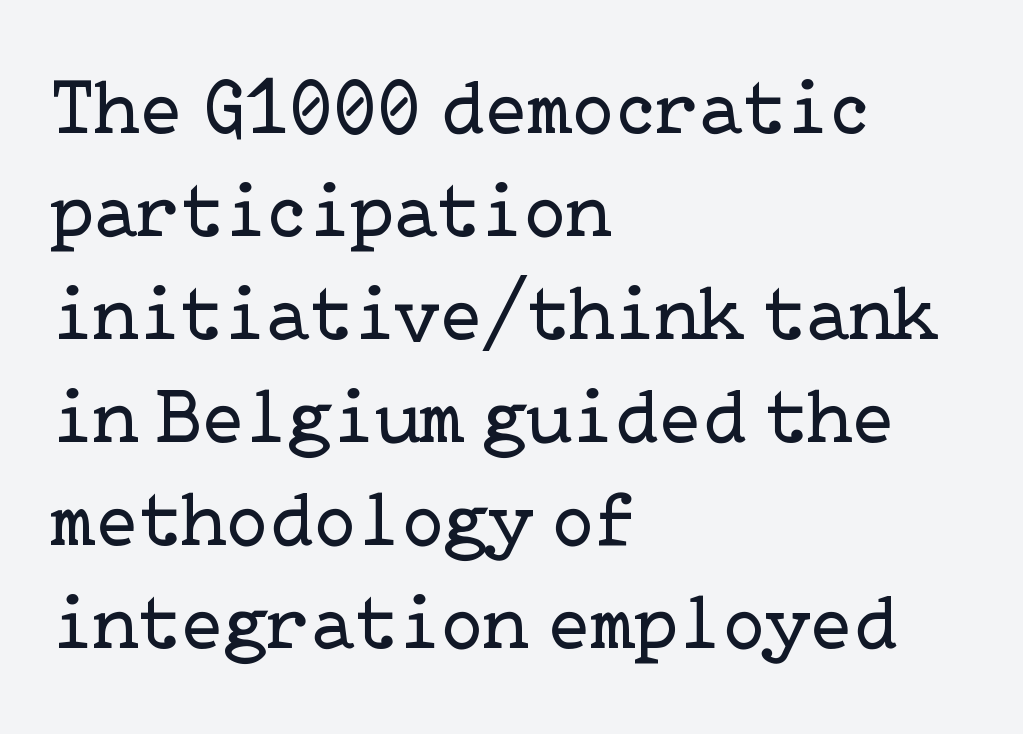
The typography opts for an upright posture over an oblique one. Tracking here is standard; glyphs follow each other at the usual distance. Vertically, the passage feels balanced, rows spaced as you'd expect. The paragraph shown leans on its left margin. The words here are not underlined. This is serif lettering, the kind often seen in printed books.
